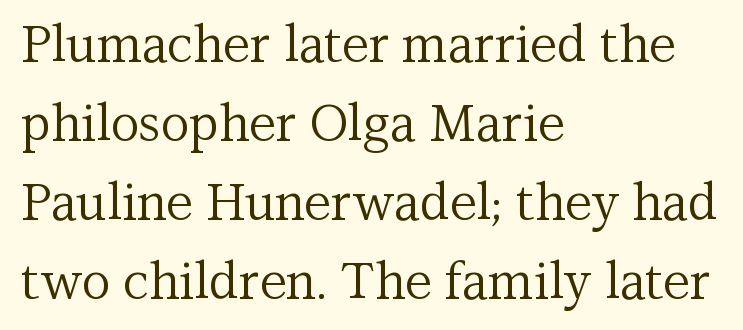
Q: Is the text bold? A: No.
Q: Is the text italic (slanted)? A: No, it is upright.
Q: Is the typeface a serif or a sans-serif typeface? A: Serif.
Q: Is the text underlined? A: No.
Q: How is the paragraph aligned? A: Left-aligned.
Q: Is the spacing between letters normal or unusually wide? A: Normal.
Q: Is the spacing between lines tight, normal or loose? A: Normal.
Q: Width (condensed, normal, or wide)? A: Normal.
Q: Stroke contrast? A: Medium.
Q: x-height? A: Medium.
Q: Monospaced? A: No.
